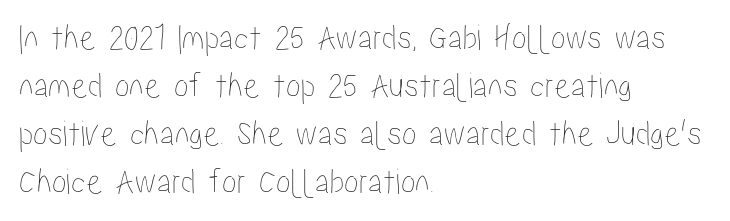
Q: Is the text italic (slanted)? A: No, it is upright.
Q: Is the text underlined? A: No.
Q: How is the paragraph aligned? A: Left-aligned.
Q: Is the spacing between letters normal or unusually wide? A: Normal.
Q: Is the spacing between lines tight, normal or loose? A: Normal.
Q: Width (condensed, normal, or wide)? A: Condensed.
Q: Stroke contrast? A: Low.
Q: x-height? A: Medium.
Q: Monospaced? A: No.
